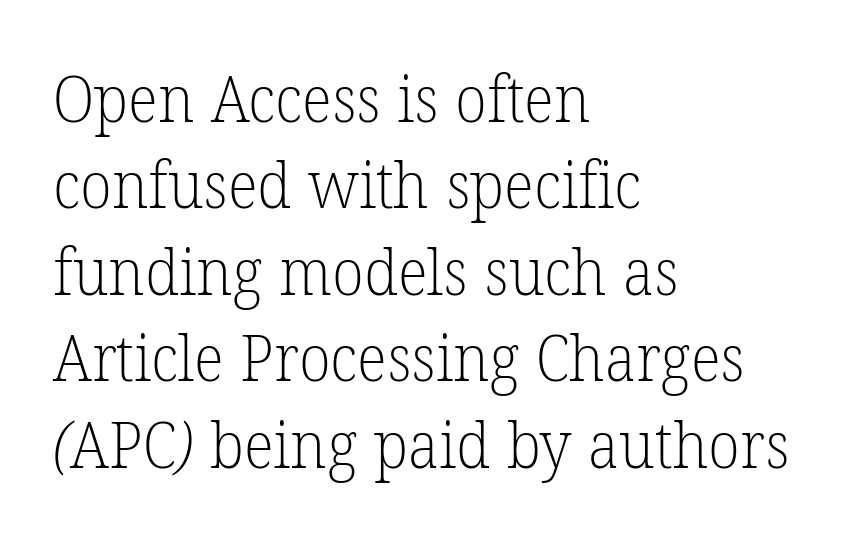
Q: Is the text bold? A: No.
Q: Is the typeface a serif or a sans-serif typeface? A: Serif.
Q: Is the text underlined? A: No.
Q: How is the paragraph aligned? A: Left-aligned.
Q: Is the spacing between letters normal or unusually wide? A: Normal.
Q: Is the spacing between lines tight, normal or loose? A: Normal.
Q: Width (condensed, normal, or wide)? A: Normal.
Q: Stroke contrast? A: Low.
Q: x-height? A: Medium.
Q: Monospaced? A: No.
